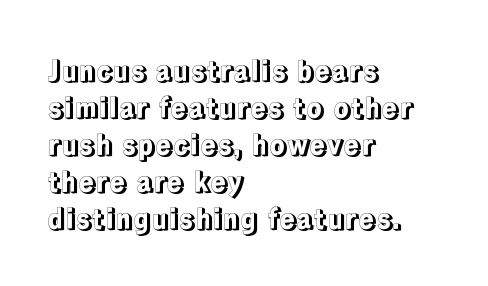
{"italic": "no", "width": "normal", "x_height": "medium", "monospaced": "no", "underline": "no", "align": "left", "line_spacing": "normal", "line_spacing_ratio": 1.32, "letter_spacing": "normal", "letter_spacing_em": 0.0, "glyph_px": 28}
